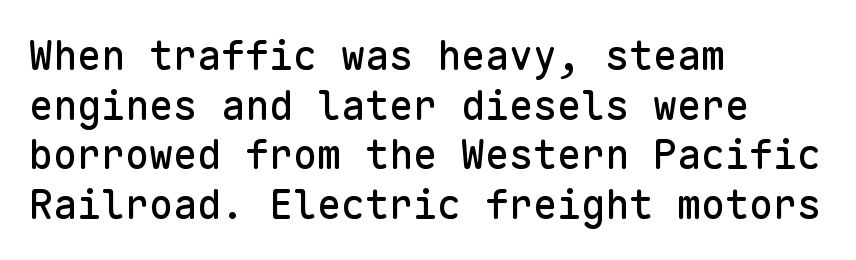
The image shows 40 px sans-serif type, upright, monospaced; set left-aligned, line spacing 1.24x, normal letter spacing, not underlined; low stroke contrast and a medium x-height.
